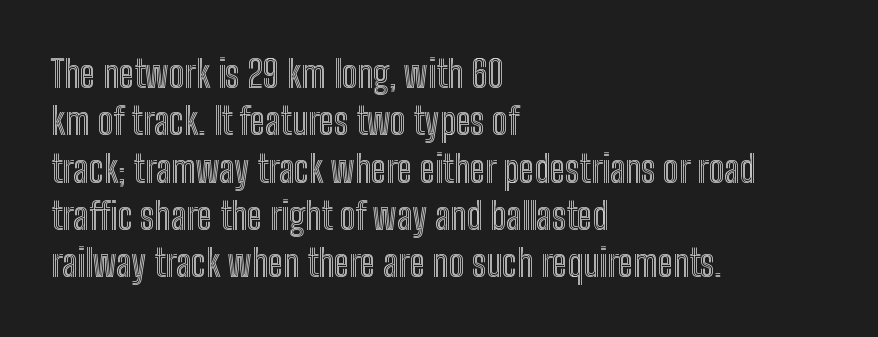
{"italic": "no", "width": "condensed", "x_height": "medium", "monospaced": "no", "underline": "no", "align": "left", "line_spacing": "normal", "line_spacing_ratio": 1.28, "letter_spacing": "normal", "letter_spacing_em": 0.0, "glyph_px": 37}
